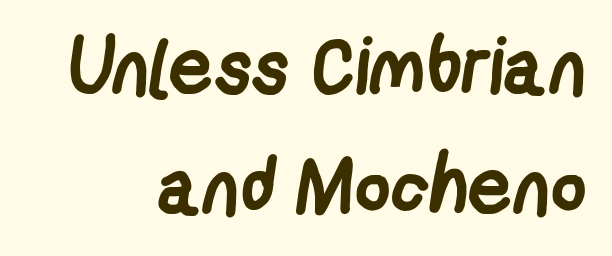
The image shows 78 px semibold, condensed sans-serif type; set right-aligned, normal line spacing (1.54x), normal letter spacing, not underlined; low stroke contrast and a medium x-height.
